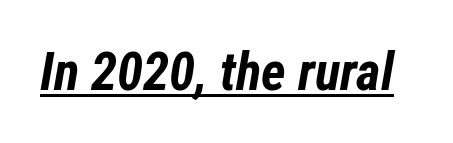
The image shows 53 px bold, condensed type, italic (leaning right); set normal letter spacing, underlined; low stroke contrast and a medium x-height.
